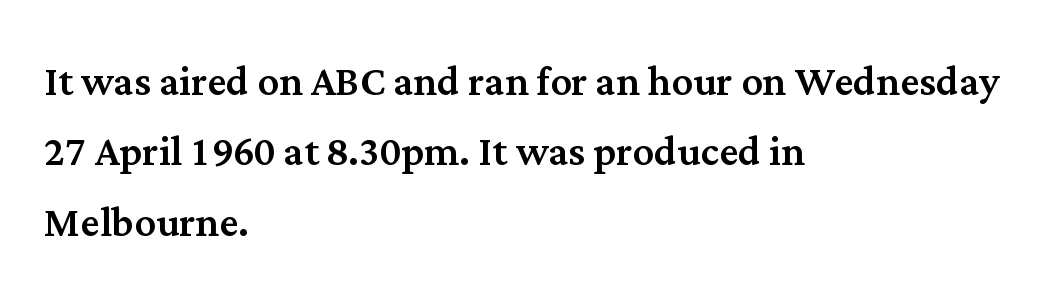
Q: Is the text italic (slanted)? A: No, it is upright.
Q: Is the typeface a serif or a sans-serif typeface? A: Serif.
Q: Is the text underlined? A: No.
Q: How is the paragraph aligned? A: Left-aligned.
Q: Is the spacing between letters normal or unusually wide? A: Normal.
Q: Is the spacing between lines tight, normal or loose? A: Normal.
Q: Width (condensed, normal, or wide)? A: Normal.
Q: Stroke contrast? A: Medium.
Q: x-height? A: Medium.
Q: Monospaced? A: No.
